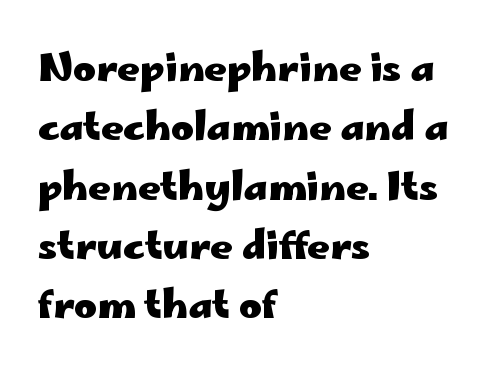
The face used here is rendered with its standard letterfit. Set as a true bold cut, around the 700 mark. What's the leading like? Ordinary, nothing unusual. Unmarked baselines from the first word to the last. The axis of the letterforms is exactly vertical.
